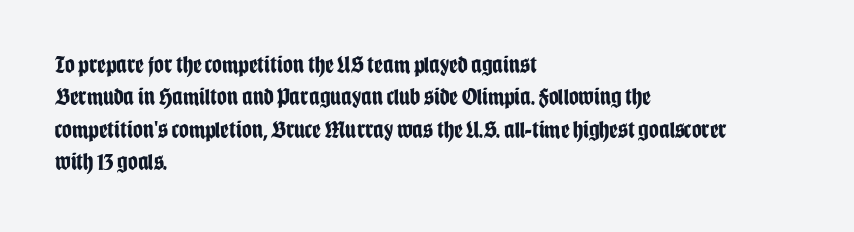
The image shows 24 px bold type, upright; set left-aligned, normal line spacing (1.35x), normal letter spacing, not underlined.
